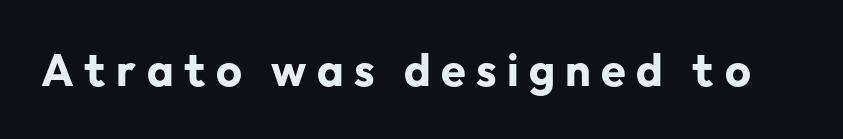
{"serif": "no", "italic": "no", "bold": "yes", "weight": "bold", "width": "normal", "stroke_contrast": "low", "x_height": "medium", "monospaced": "no", "underline": "no", "letter_spacing": "wide", "letter_spacing_em": 0.23, "glyph_px": 45}
